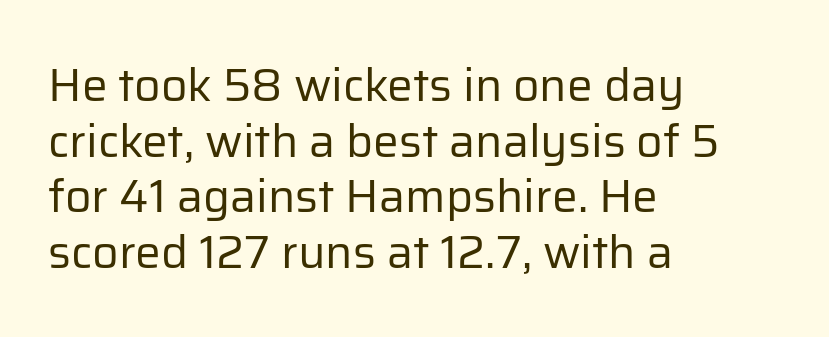
The image shows 46 px regular-weight sans-serif type, upright; set left-aligned, line spacing 1.21x, normal letter spacing, not underlined; low stroke contrast and a medium x-height.
